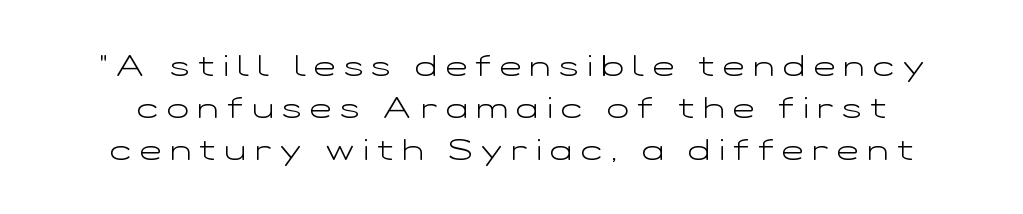
Q: Is the text bold? A: No.
Q: Is the text italic (slanted)? A: No, it is upright.
Q: Is the typeface a serif or a sans-serif typeface? A: Sans-serif.
Q: Is the text underlined? A: No.
Q: Is the spacing between letters normal or unusually wide? A: Unusually wide.
Q: Is the spacing between lines tight, normal or loose? A: Normal.
Q: Width (condensed, normal, or wide)? A: Wide.
Q: Stroke contrast? A: Low.
Q: x-height? A: Medium.
Q: Monospaced? A: No.
